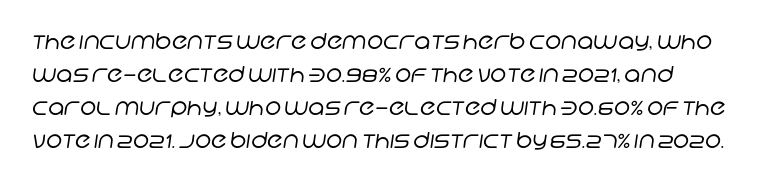
The image shows 22 px text type; set normal line spacing (1.5x), normal letter spacing, not underlined.
